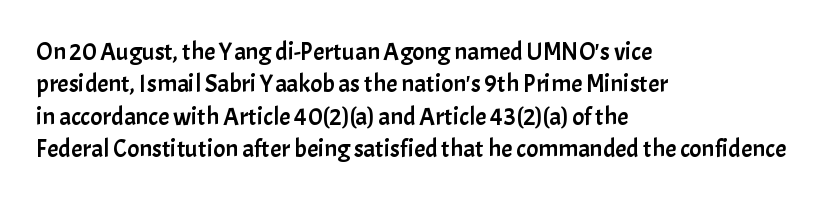
The image shows 25 px text type, upright; set left-aligned, normal line spacing (1.3x), normal letter spacing, not underlined.
